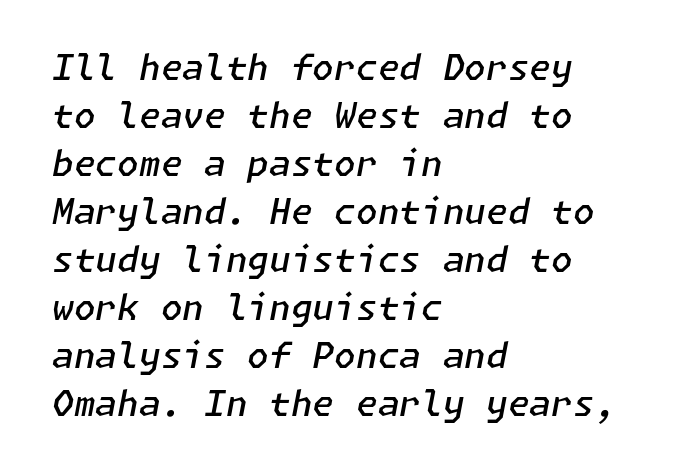
Q: Is the text bold? A: Semi-bold.
Q: Is the text italic (slanted)? A: Yes, it leans right by about 11 degrees.
Q: Is the text underlined? A: No.
Q: How is the paragraph aligned? A: Left-aligned.
Q: Is the spacing between letters normal or unusually wide? A: Normal.
Q: Is the spacing between lines tight, normal or loose? A: Normal.
Q: Width (condensed, normal, or wide)? A: Normal.
Q: Stroke contrast? A: Low.
Q: x-height? A: Medium.
